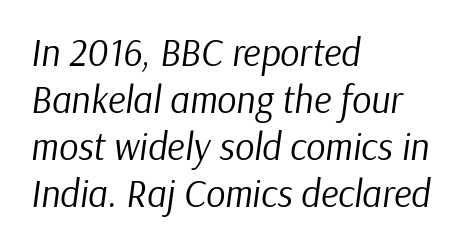
Q: Is the text bold? A: No.
Q: Is the text italic (slanted)? A: Yes, it leans right by about 9 degrees.
Q: Is the text underlined? A: No.
Q: How is the paragraph aligned? A: Left-aligned.
Q: Is the spacing between letters normal or unusually wide? A: Normal.
Q: Width (condensed, normal, or wide)? A: Normal.
Q: Stroke contrast? A: Low.
Q: x-height? A: Medium.
Q: Monospaced? A: No.
